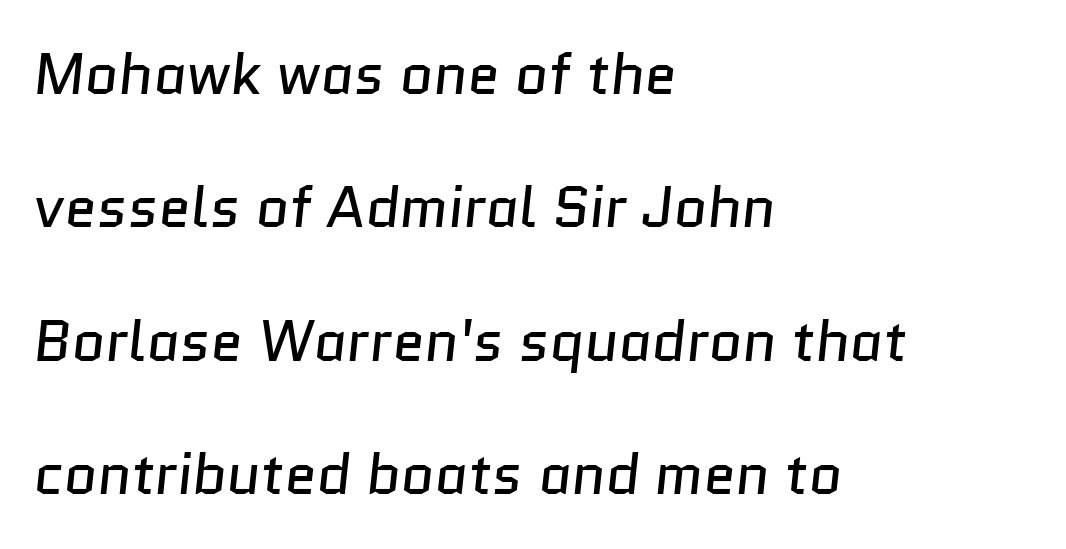
Q: Is the text bold? A: No.
Q: Is the typeface a serif or a sans-serif typeface? A: Sans-serif.
Q: Is the text underlined? A: No.
Q: How is the paragraph aligned? A: Left-aligned.
Q: Is the spacing between letters normal or unusually wide? A: Normal.
Q: Is the spacing between lines tight, normal or loose? A: Loose.
Q: Width (condensed, normal, or wide)? A: Normal.
Q: Stroke contrast? A: Low.
Q: x-height? A: Medium.
Q: Monospaced? A: No.
